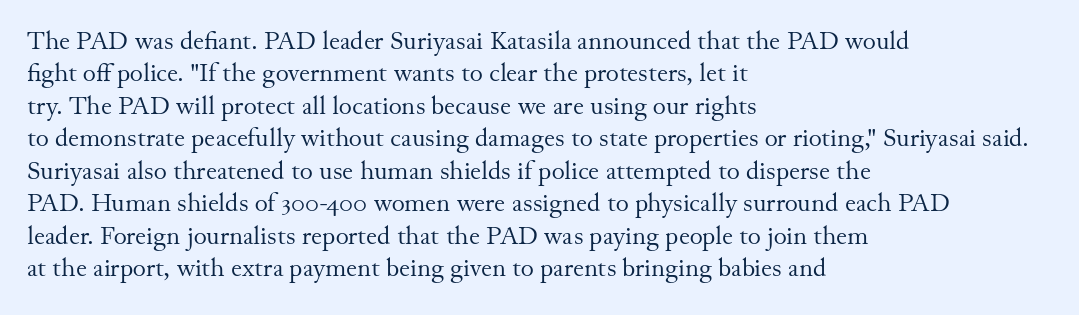
Q: Is the text bold? A: No.
Q: Is the text italic (slanted)? A: No, it is upright.
Q: Is the text underlined? A: No.
Q: How is the paragraph aligned? A: Left-aligned.
Q: Is the spacing between letters normal or unusually wide? A: Normal.
Q: Is the spacing between lines tight, normal or loose? A: Normal.
